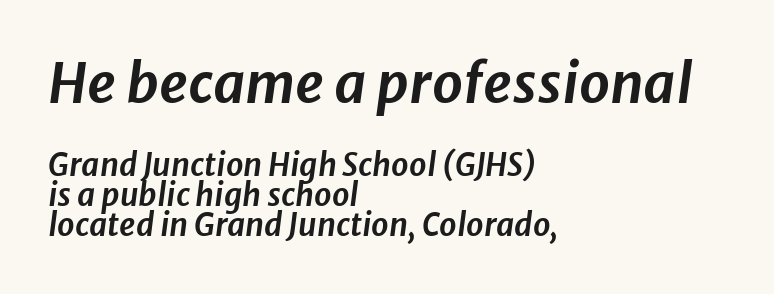
The image shows 55 px text type, italic (leaning right); set left-aligned, tight line spacing (0.97x), normal letter spacing, not underlined; the first (top) block is 1.77x larger; low stroke contrast and a medium x-height.
